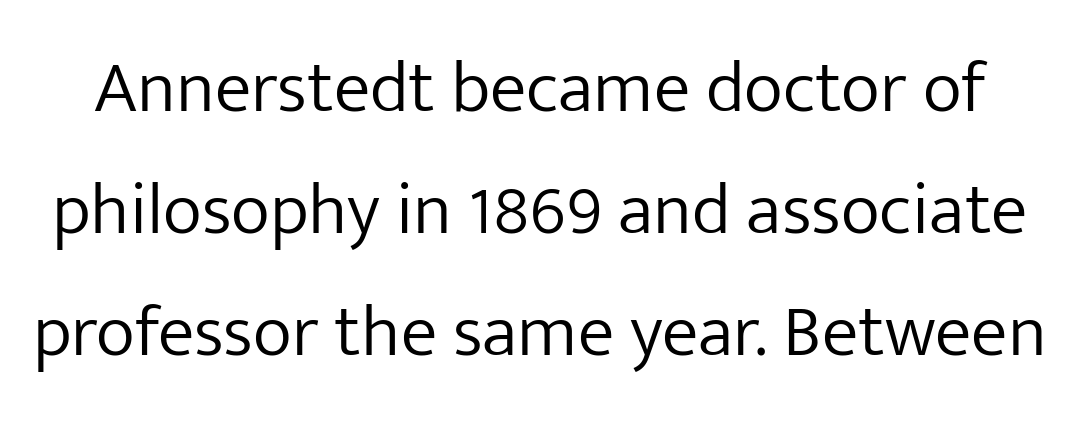
Q: Is the text bold? A: No.
Q: Is the text italic (slanted)? A: No, it is upright.
Q: Is the typeface a serif or a sans-serif typeface? A: Sans-serif.
Q: Is the text underlined? A: No.
Q: Is the spacing between letters normal or unusually wide? A: Normal.
Q: Is the spacing between lines tight, normal or loose? A: Normal.
Q: Width (condensed, normal, or wide)? A: Normal.
Q: Stroke contrast? A: Low.
Q: x-height? A: Medium.
Q: Monospaced? A: No.
